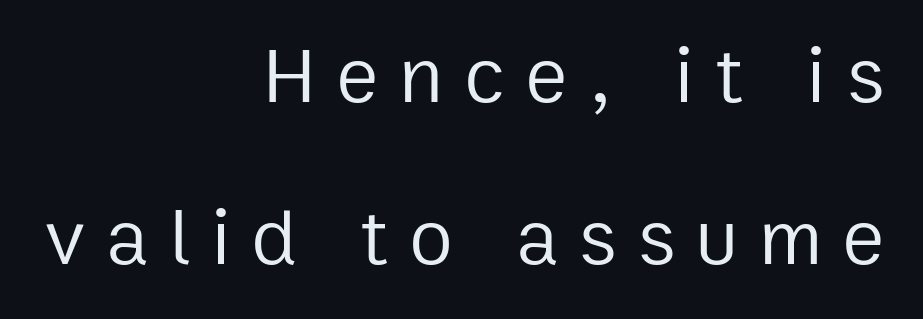
The image shows 80 px regular-weight sans-serif type, upright; set right-aligned, loose line spacing (2.03x), unusually wide letter spacing (+0.26 em), not underlined; low stroke contrast and a medium x-height.
